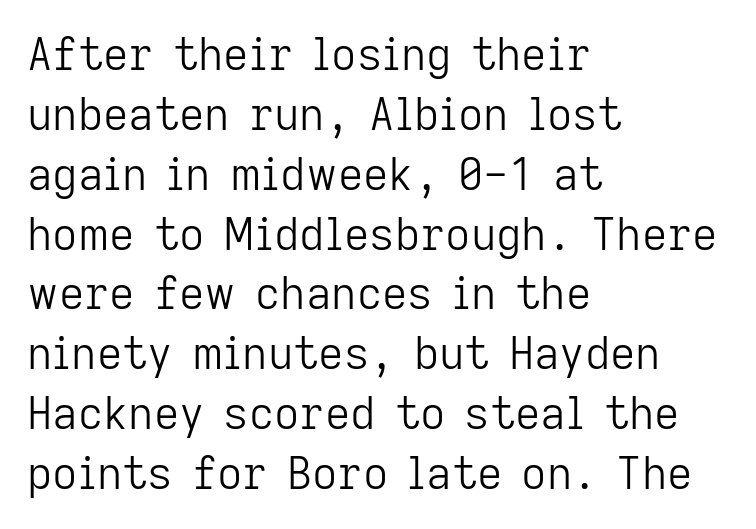
The image shows 44 px light sans-serif type, upright; set left-aligned, normal line spacing (1.36x), normal letter spacing, not underlined; low stroke contrast and a medium x-height.
